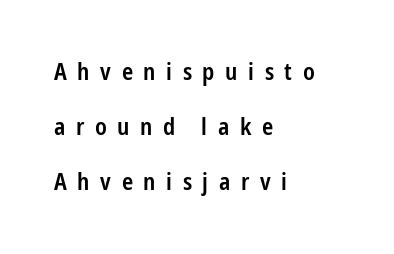
{"italic": "no", "bold": "semi", "underline": "no", "align": "left", "line_spacing": "loose", "line_spacing_ratio": 2.29, "letter_spacing": "wide", "letter_spacing_em": 0.44, "glyph_px": 24}
